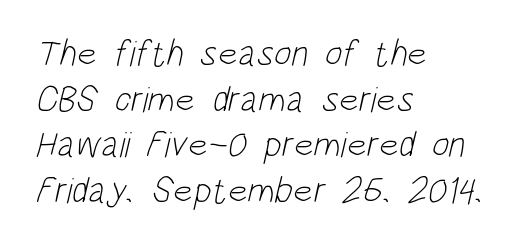
Teacher's note: observe the even left margin — that is flush-left alignment. Glyph-to-glyph distance matches everyday printed text. The rendering shows plain stroke endings on the letterforms — a sans-serif design. Heft: none added — not bold.
